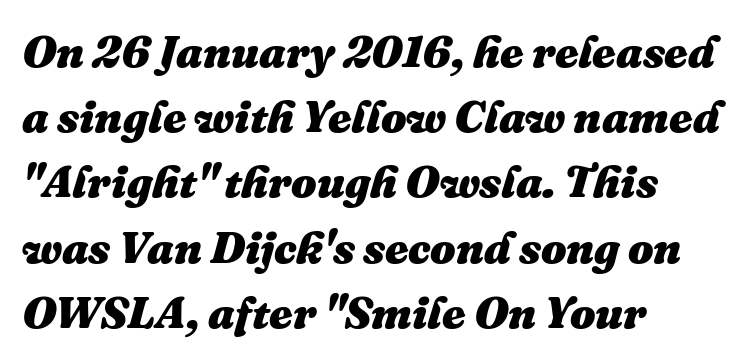
Any mark beneath the type? The region is blank. Typeset ragged right — the left edge is the straight one. How are the letters spaced? Ordinarily, with no added tracking. The lettering tilts uniformly, giving the passage an italic look. Note the varied advance widths — an 'i' is clearly narrower than an 'm'.
